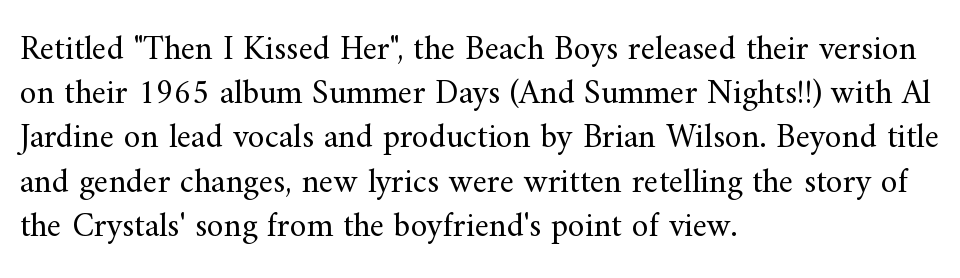
{"serif": "yes", "italic": "no", "bold": "no", "weight": "regular", "width": "normal", "stroke_contrast": "medium", "x_height": "small", "monospaced": "no", "underline": "no", "align": "left", "line_spacing": "normal", "line_spacing_ratio": 1.3, "letter_spacing": "normal", "letter_spacing_em": 0.0, "glyph_px": 34}
